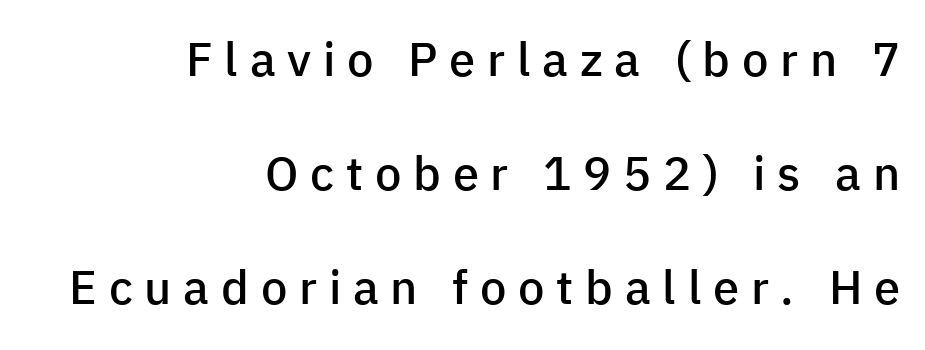
Q: Is the text bold? A: Semi-bold.
Q: Is the text italic (slanted)? A: No, it is upright.
Q: Is the typeface a serif or a sans-serif typeface? A: Sans-serif.
Q: Is the text underlined? A: No.
Q: How is the paragraph aligned? A: Right-aligned.
Q: Is the spacing between letters normal or unusually wide? A: Unusually wide.
Q: Is the spacing between lines tight, normal or loose? A: Loose.
Q: Width (condensed, normal, or wide)? A: Normal.
Q: Stroke contrast? A: Low.
Q: x-height? A: Medium.
Q: Monospaced? A: No.
